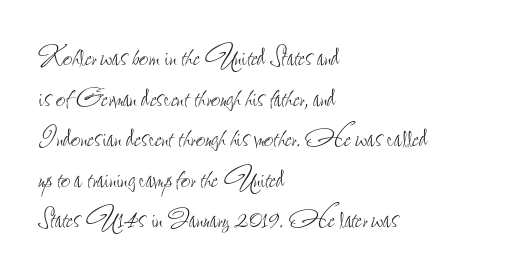
Think of a printed novel: that variable character pitch is what you see here. Stroke thickness stays within the range of a standard reading face or lighter. Which margin do the lines hug? The left one — the right edge is uneven. The space directly below the letters is spotless. How are the letters spaced? Ordinarily, with no added tracking.
